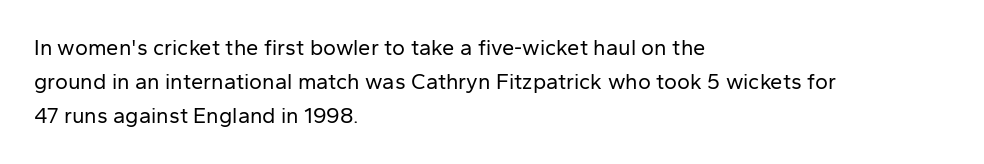
Caption: multi-line text, flush left, ragged right. Rendered with straight, roman letterforms. Beneath every word, the page is bare. Weight: not bold — regular or lighter. Nobody touched the tracking dial on this one. Vertically, the passage feels balanced, rows spaced as you'd expect.
